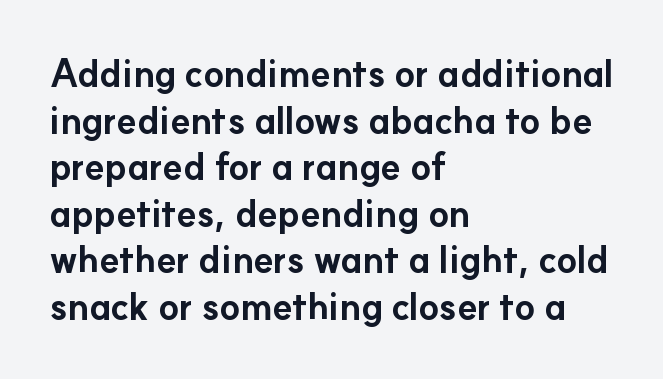
The image shows 37 px bold sans-serif type, upright; set left-aligned, normal line spacing (1.26x), normal letter spacing, not underlined; low stroke contrast and a small x-height.
